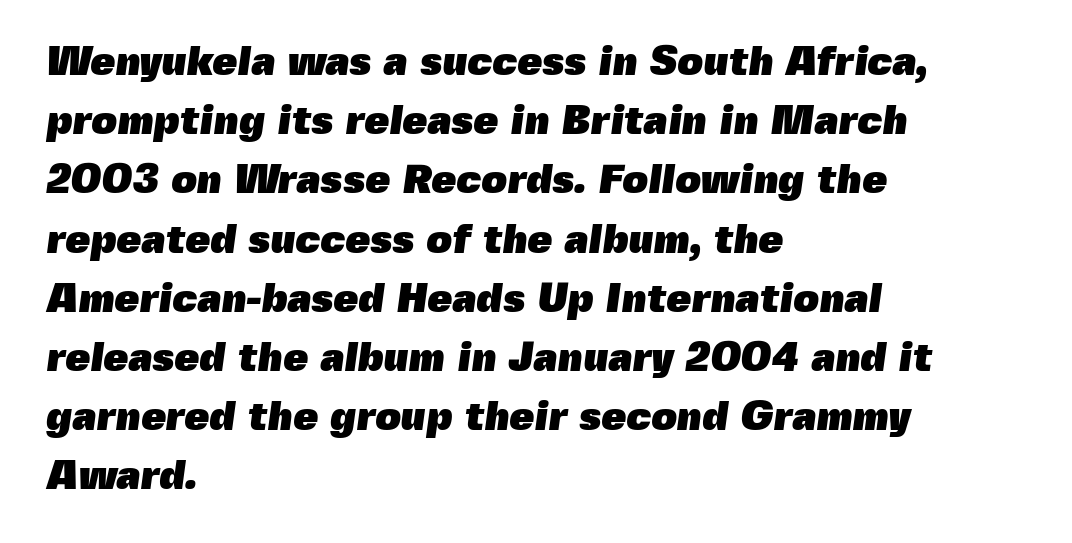
Q: Is the text bold? A: Yes.
Q: Is the typeface a serif or a sans-serif typeface? A: Sans-serif.
Q: Is the text underlined? A: No.
Q: How is the paragraph aligned? A: Left-aligned.
Q: Is the spacing between letters normal or unusually wide? A: Normal.
Q: Is the spacing between lines tight, normal or loose? A: Normal.
Q: Width (condensed, normal, or wide)? A: Normal.
Q: x-height? A: Medium.
Q: Monospaced? A: No.
